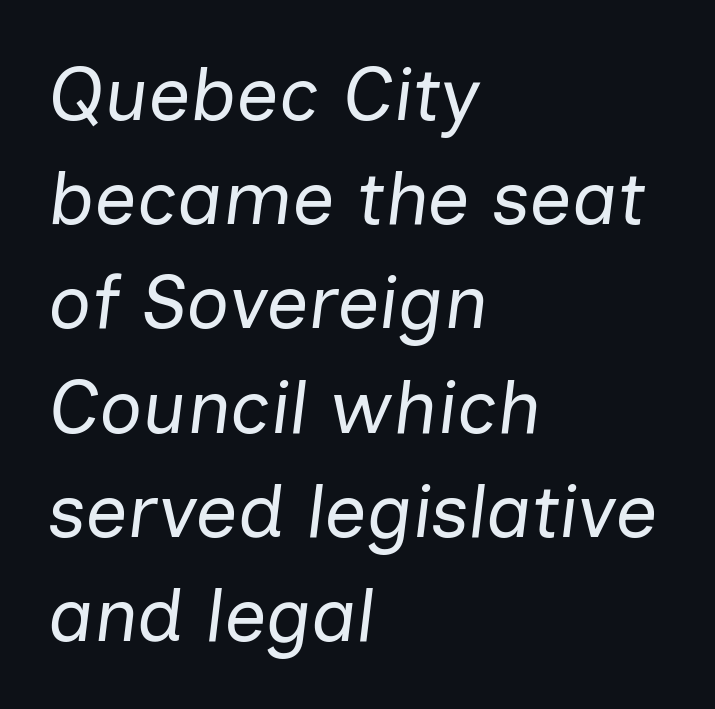
The image shows 75 px regular-weight type, italic (leaning right); set left-aligned, normal line spacing (1.39x), normal letter spacing, not underlined; low stroke contrast and a medium x-height.
